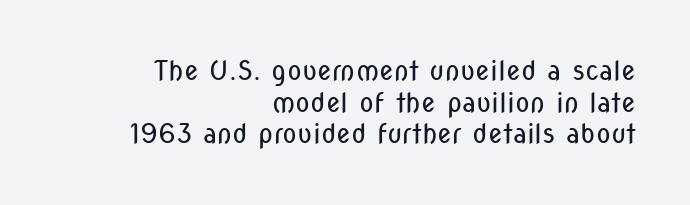
The image shows 27 px text type, upright; set right-aligned, line spacing 1.17x, normal letter spacing, not underlined.
